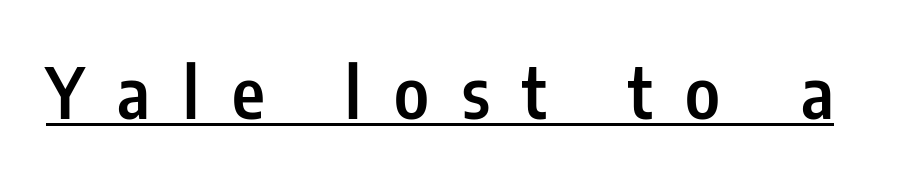
{"serif": "no", "italic": "no", "bold": "semi", "weight": "semibold", "width": "condensed", "stroke_contrast": "low", "x_height": "medium", "monospaced": "no", "underline": "yes", "letter_spacing": "wide", "letter_spacing_em": 0.47, "glyph_px": 70}
